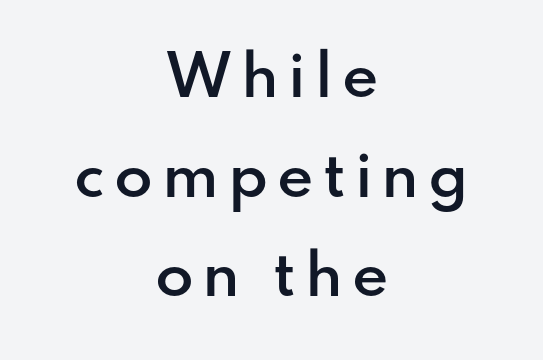
The paragraph has two soft edges and a firm central axis. The gap between lines stays unmarked. The sample has been set in demibold, a notch under bold. A typesetter would call this proportional, since set widths differ per character. Unlike italic type, these characters show no tilt at all.
